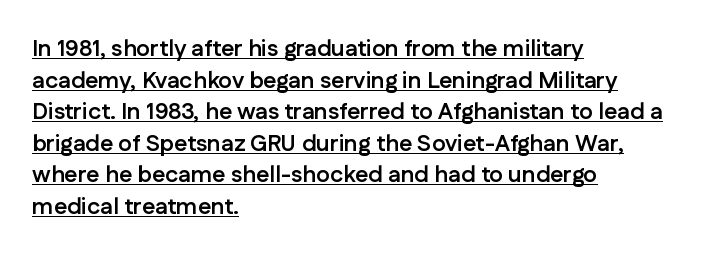
Q: Is the text bold? A: Yes.
Q: Is the text italic (slanted)? A: No, it is upright.
Q: Is the text underlined? A: Yes.
Q: How is the paragraph aligned? A: Left-aligned.
Q: Is the spacing between letters normal or unusually wide? A: Normal.
Q: Is the spacing between lines tight, normal or loose? A: Normal.
